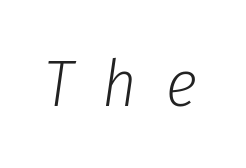
Q: Is the text bold? A: No.
Q: Is the text italic (slanted)? A: Yes, it leans right by about 8 degrees.
Q: Is the text underlined? A: No.
Q: Is the spacing between letters normal or unusually wide? A: Unusually wide.
Q: Width (condensed, normal, or wide)? A: Condensed.
Q: Stroke contrast? A: Low.
Q: x-height? A: Medium.
Q: Monospaced? A: No.
